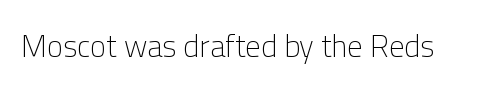
{"serif": "no", "italic": "no", "bold": "no", "weight": "light", "width": "normal", "stroke_contrast": "low", "x_height": "medium", "monospaced": "no", "underline": "no", "letter_spacing": "normal", "letter_spacing_em": 0.0, "glyph_px": 31}
